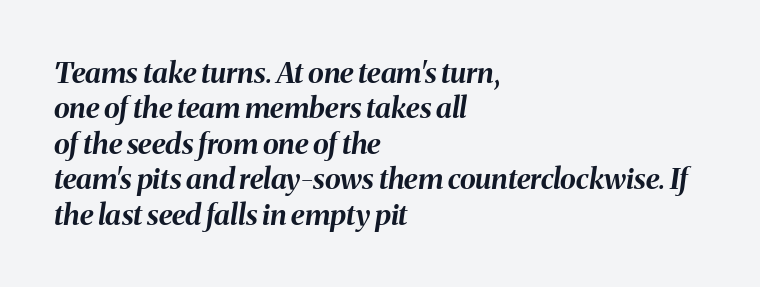
Q: Is the text bold? A: Yes.
Q: Is the text italic (slanted)? A: Yes, it leans right by about 8 degrees.
Q: Is the text underlined? A: No.
Q: How is the paragraph aligned? A: Left-aligned.
Q: Is the spacing between letters normal or unusually wide? A: Normal.
Q: Width (condensed, normal, or wide)? A: Normal.
Q: Stroke contrast? A: Medium.
Q: x-height? A: Medium.
Q: Monospaced? A: No.
